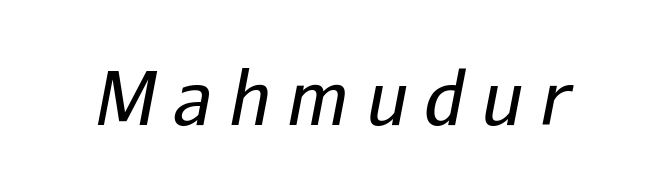
Characters are canted at an angle relative to the baseline's perpendicular. Here the glyphs are tracked loosely, breaking word shapes into spaced letters. Do the characters align in a grid? No, the font is proportional. Each stroke keeps to a modest, everyday thickness or less.
